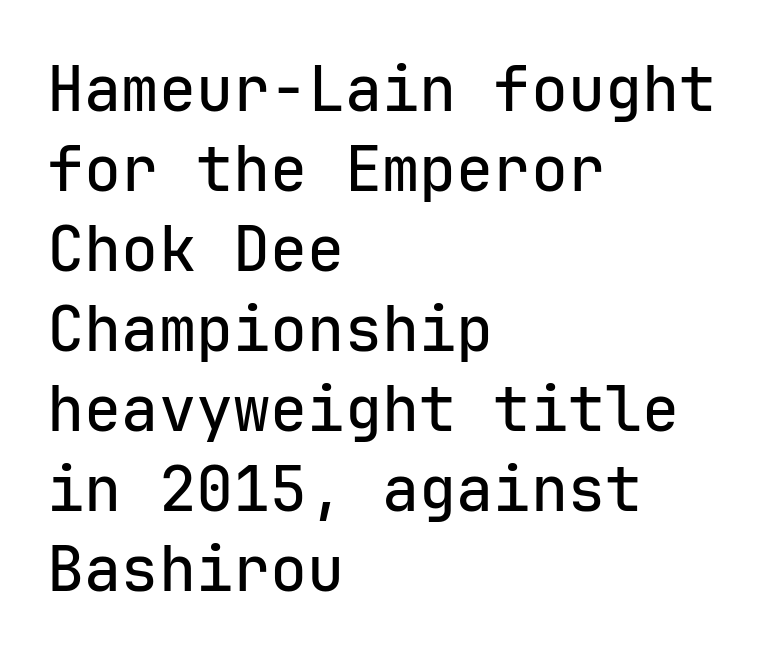
The designer left line spacing at the default. Rendered with straight, roman letterforms. Check the space under the baseline: it is left empty. Each letter's strokes conclude bluntly, with no projecting serifs. Glyph-to-glyph distance matches everyday printed text.
